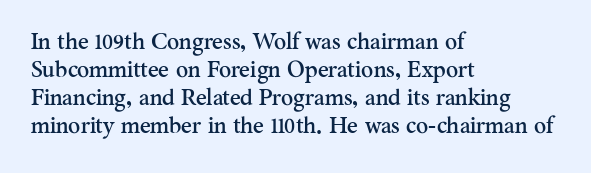
The image shows 23 px text type, upright; set left-aligned, line spacing 1.22x, normal letter spacing, not underlined.
